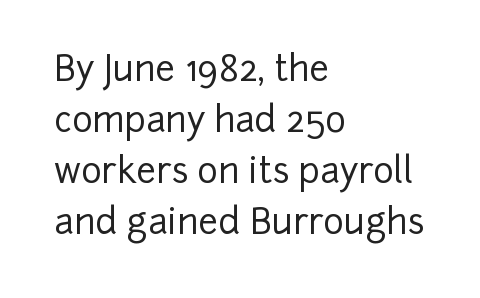
Each row of text sits above clean, open space. Honestly, the row spacing looks completely unremarkable. The rag falls on the right side of this text block. The passage shown is typed in a proportional face where columns would drift.
